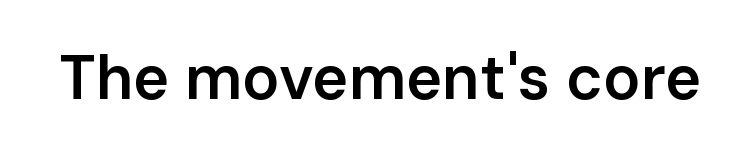
The passage shown is typed in a proportional face where columns would drift. Decoration check: the copy has no underline. Tracking here is standard; glyphs follow each other at the usual distance. Serif or sans? Sans — the stroke terminals are bare.
